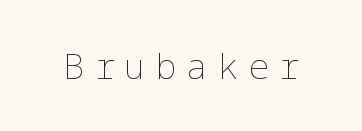
Q: Is the text bold? A: No.
Q: Is the text italic (slanted)? A: No, it is upright.
Q: Is the text underlined? A: No.
Q: Is the spacing between letters normal or unusually wide? A: Unusually wide.
Q: Width (condensed, normal, or wide)? A: Normal.
Q: Stroke contrast? A: Low.
Q: x-height? A: Medium.
